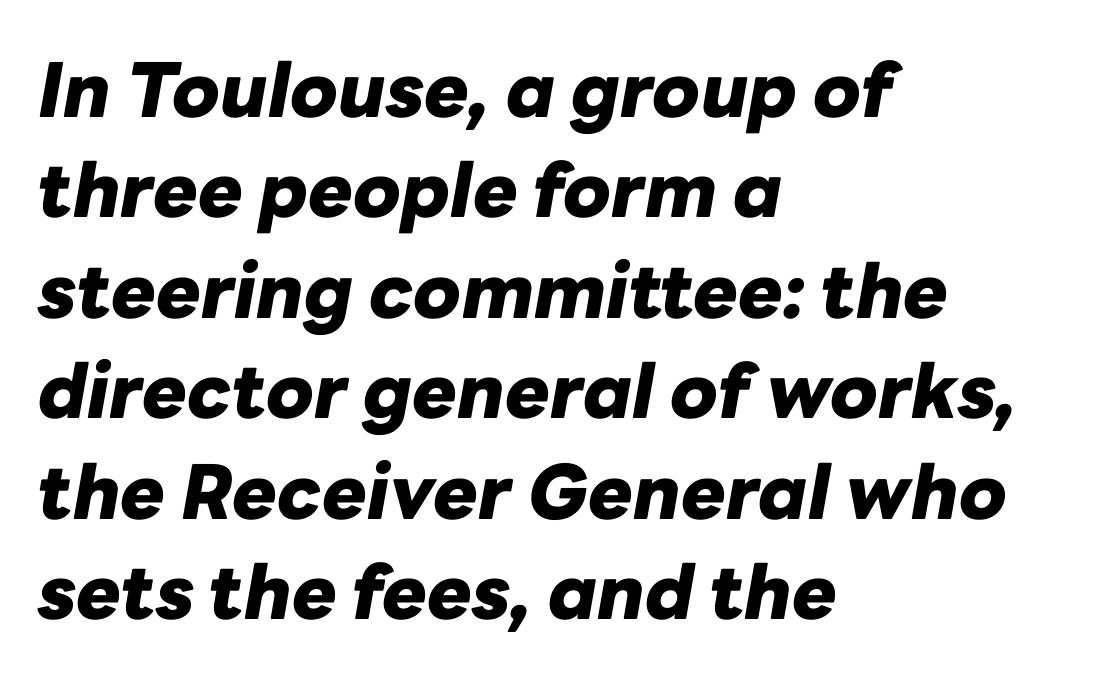
{"italic": "yes", "lean": "right", "slant_degrees": 10, "bold": "yes", "weight": "heavy", "width": "normal", "stroke_contrast": "low", "x_height": "medium", "monospaced": "no", "underline": "no", "align": "left", "line_spacing": "normal", "line_spacing_ratio": 1.34, "letter_spacing": "normal", "letter_spacing_em": 0.0, "glyph_px": 75}
